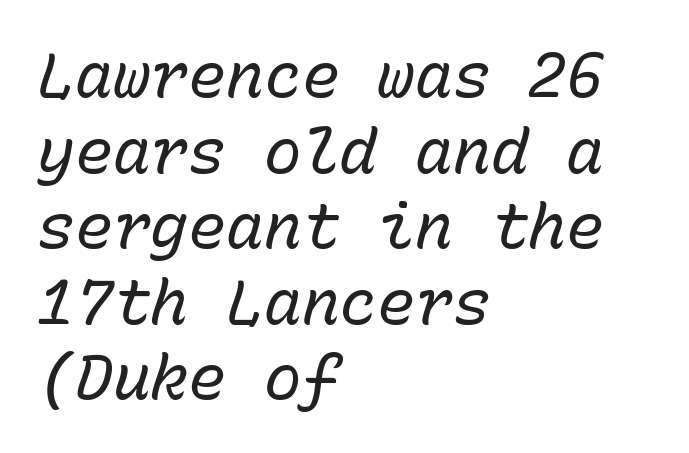
The image shows 63 px regular-weight type, italic (leaning right), monospaced; set left-aligned, line spacing 1.2x, normal letter spacing, not underlined; low stroke contrast and a medium x-height.
